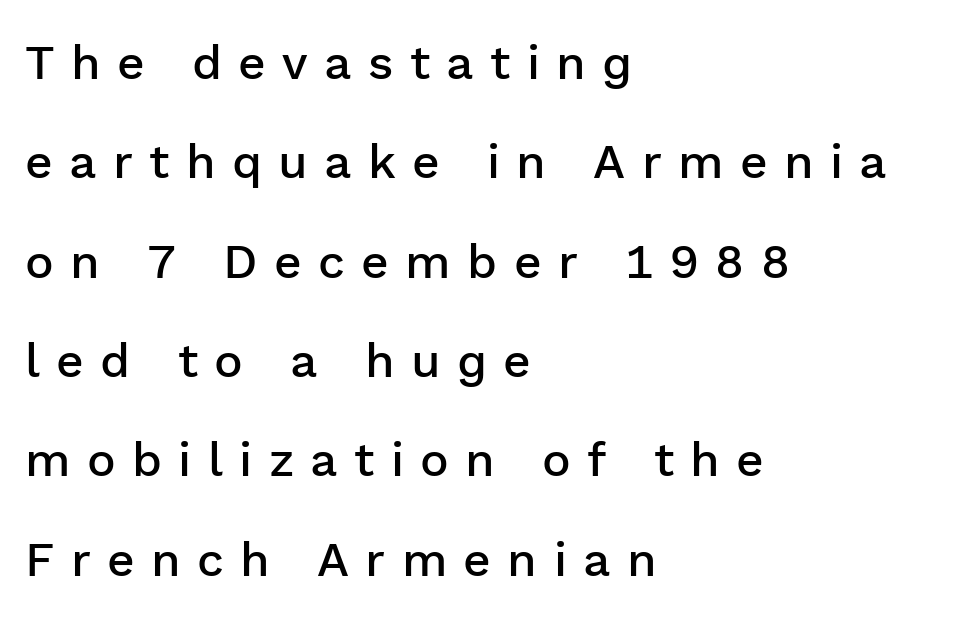
Q: Is the text bold? A: Semi-bold.
Q: Is the text italic (slanted)? A: No, it is upright.
Q: Is the typeface a serif or a sans-serif typeface? A: Sans-serif.
Q: Is the text underlined? A: No.
Q: How is the paragraph aligned? A: Left-aligned.
Q: Is the spacing between letters normal or unusually wide? A: Unusually wide.
Q: Is the spacing between lines tight, normal or loose? A: Loose.
Q: Width (condensed, normal, or wide)? A: Normal.
Q: Stroke contrast? A: Low.
Q: x-height? A: Medium.
Q: Monospaced? A: No.
